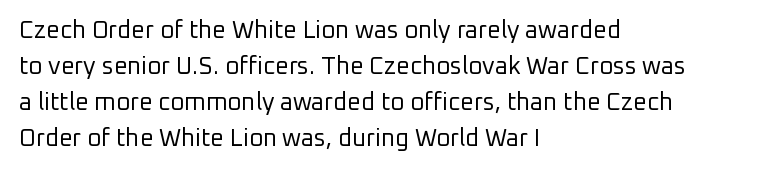
{"italic": "no", "bold": "no", "underline": "no", "align": "left", "line_spacing": "normal", "line_spacing_ratio": 1.5, "letter_spacing": "normal", "letter_spacing_em": 0.0, "glyph_px": 24}
